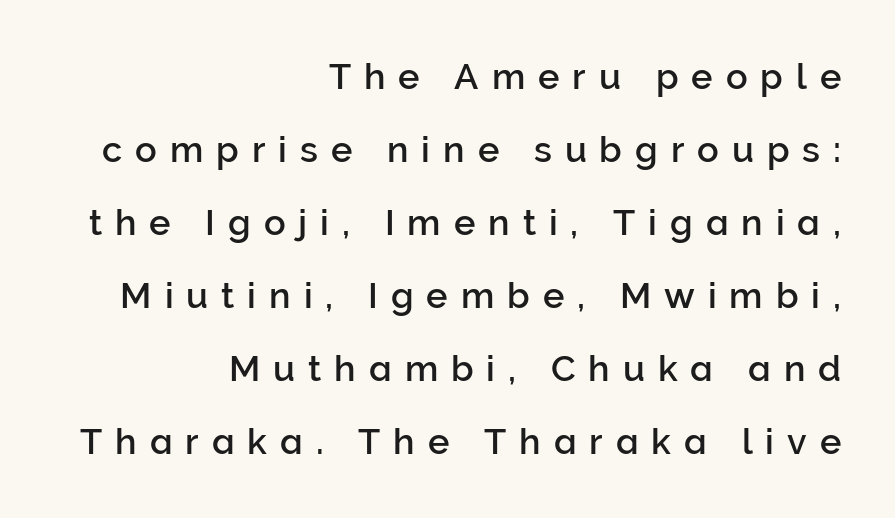
Check the space under the baseline: it is left empty. A great deal of white space separates one row of letters from the next. You can tell from the bare stems that sans-serif type was used. These lines are rendered in a variable-pitch font. It's the straight-up-and-down kind of type.
